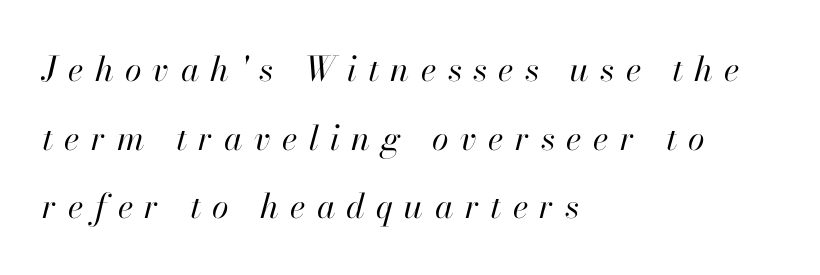
Q: Is the text bold? A: No.
Q: Is the text italic (slanted)? A: Yes, it leans right by about 13 degrees.
Q: Is the text underlined? A: No.
Q: How is the paragraph aligned? A: Left-aligned.
Q: Is the spacing between letters normal or unusually wide? A: Unusually wide.
Q: Is the spacing between lines tight, normal or loose? A: Loose.
Q: Width (condensed, normal, or wide)? A: Normal.
Q: Stroke contrast? A: High.
Q: x-height? A: Small.
Q: Monospaced? A: No.
